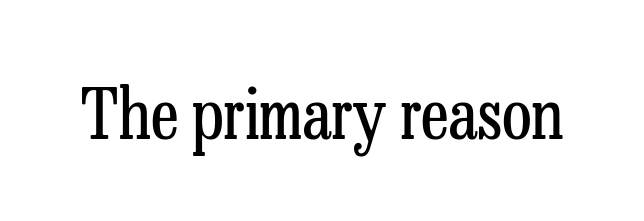
Q: Is the text bold? A: No.
Q: Is the text italic (slanted)? A: No, it is upright.
Q: Is the typeface a serif or a sans-serif typeface? A: Serif.
Q: Is the text underlined? A: No.
Q: Is the spacing between letters normal or unusually wide? A: Normal.
Q: Width (condensed, normal, or wide)? A: Condensed.
Q: Stroke contrast? A: Low.
Q: x-height? A: Medium.
Q: Monospaced? A: No.
